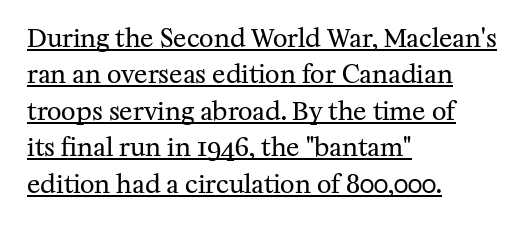
{"italic": "no", "bold": "no", "underline": "yes", "align": "left", "line_spacing": "normal", "line_spacing_ratio": 1.46, "letter_spacing": "normal", "letter_spacing_em": 0.0, "glyph_px": 25}
